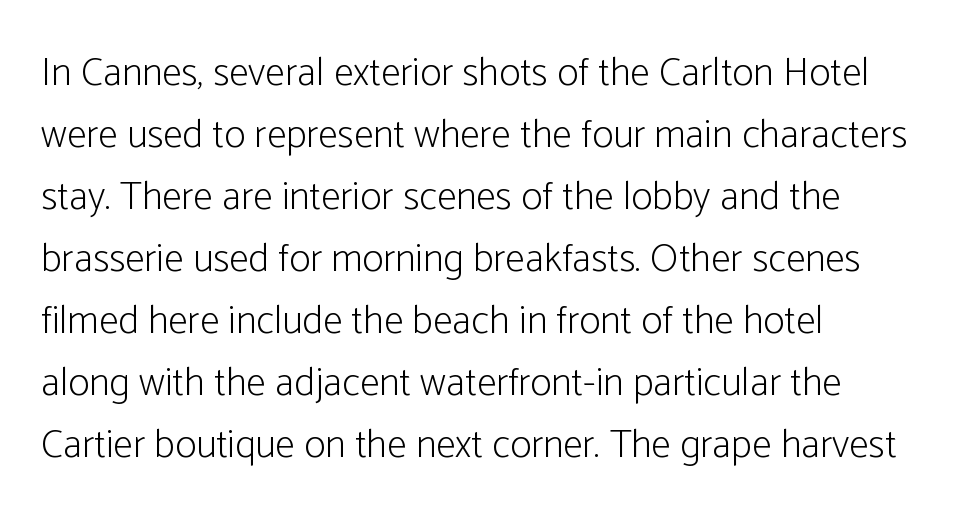
The image shows 40 px light, condensed sans-serif type, upright; set left-aligned, normal line spacing (1.55x), normal letter spacing, not underlined; low stroke contrast and a medium x-height.
